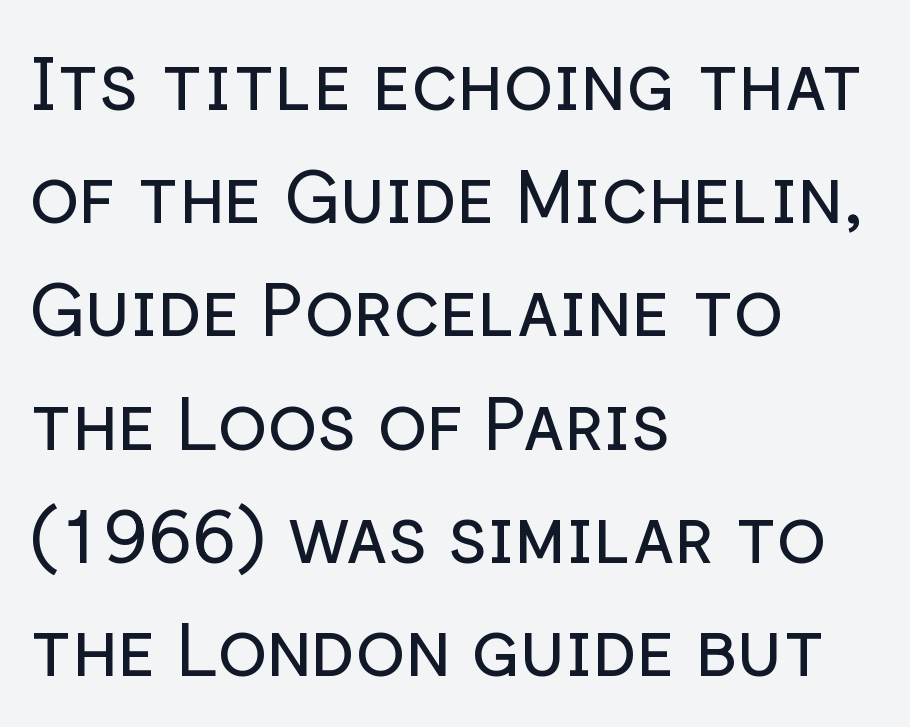
{"serif": "no", "italic": "no", "bold": "no", "weight": "regular", "width": "normal", "stroke_contrast": "low", "x_height": "medium", "monospaced": "no", "underline": "no", "align": "left", "line_spacing": "normal", "line_spacing_ratio": 1.53, "letter_spacing": "normal", "letter_spacing_em": 0.0, "glyph_px": 74}
